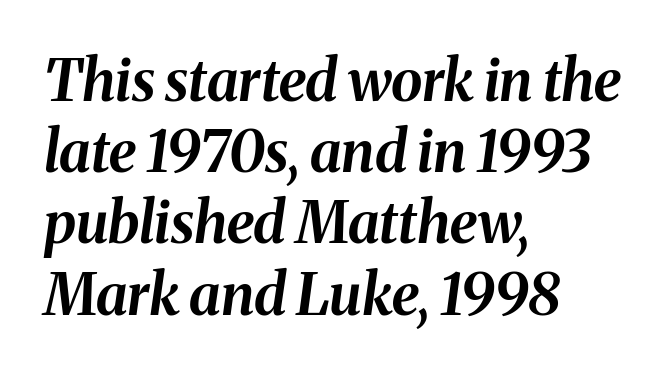
Q: Is the text bold? A: Yes.
Q: Is the text italic (slanted)? A: Yes, it leans right by about 8 degrees.
Q: Is the text underlined? A: No.
Q: How is the paragraph aligned? A: Left-aligned.
Q: Is the spacing between letters normal or unusually wide? A: Normal.
Q: Is the spacing between lines tight, normal or loose? A: Normal.
Q: Width (condensed, normal, or wide)? A: Normal.
Q: Stroke contrast? A: Medium.
Q: x-height? A: Medium.
Q: Monospaced? A: No.
